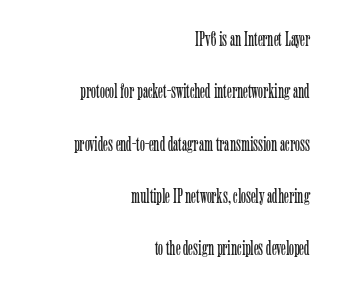
{"italic": "no", "bold": "no", "underline": "no", "align": "right", "line_spacing": "loose", "line_spacing_ratio": 2.49, "letter_spacing": "normal", "letter_spacing_em": 0.0, "glyph_px": 21}
